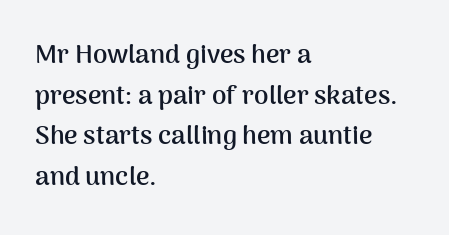
The image shows 26 px bold type, upright; set left-aligned, normal line spacing (1.56x), normal letter spacing, not underlined.
